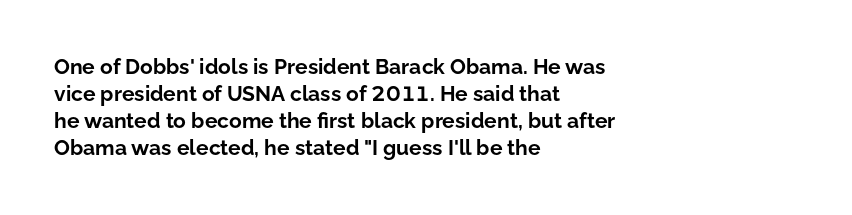
Q: Is the text bold? A: Yes.
Q: Is the text italic (slanted)? A: No, it is upright.
Q: Is the text underlined? A: No.
Q: How is the paragraph aligned? A: Left-aligned.
Q: Is the spacing between letters normal or unusually wide? A: Normal.
Q: Is the spacing between lines tight, normal or loose? A: Normal.
